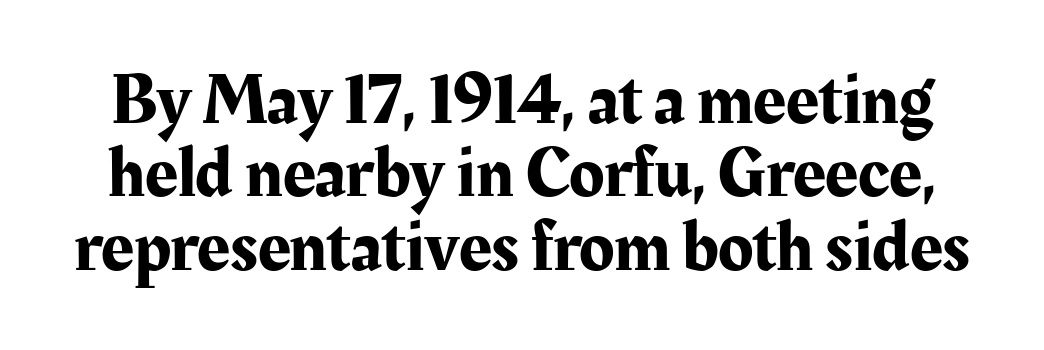
{"serif": "yes", "italic": "no", "width": "normal", "stroke_contrast": "medium", "x_height": "medium", "monospaced": "no", "underline": "no", "line_spacing": "tight", "line_spacing_ratio": 1.02, "letter_spacing": "normal", "letter_spacing_em": 0.0, "glyph_px": 72}
